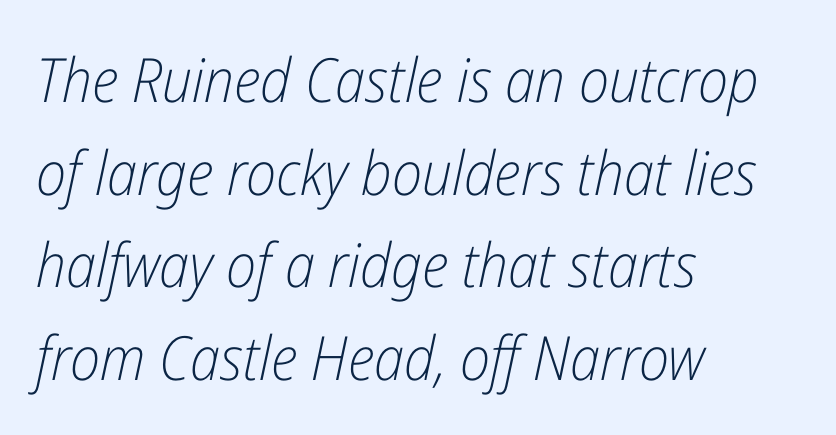
The image shows 61 px light, condensed type, italic (leaning right); set left-aligned, normal line spacing (1.52x), normal letter spacing, not underlined; low stroke contrast and a medium x-height.
